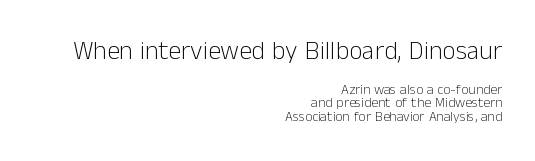
Horizontally, the lines are justified to the trailing edge only. The cut favours lightness, reaching ordinary text weight at its darkest. Horizontal bands of white between lines are thin slivers. Characters remain perfectly vertical along every line. Which chunk is bigger? The first one — the top block dwarfs the bottom.
